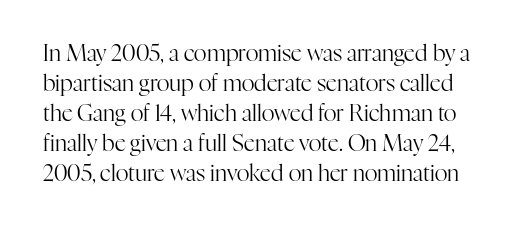
Q: Is the text bold? A: No.
Q: Is the text italic (slanted)? A: No, it is upright.
Q: Is the text underlined? A: No.
Q: Is the spacing between letters normal or unusually wide? A: Normal.
Q: Is the spacing between lines tight, normal or loose? A: Normal.
